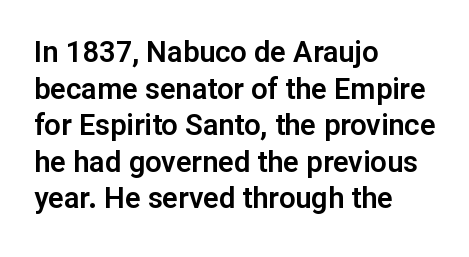
Q: Is the text italic (slanted)? A: No, it is upright.
Q: Is the typeface a serif or a sans-serif typeface? A: Sans-serif.
Q: Is the text underlined? A: No.
Q: How is the paragraph aligned? A: Left-aligned.
Q: Is the spacing between letters normal or unusually wide? A: Normal.
Q: Is the spacing between lines tight, normal or loose? A: Normal.
Q: Width (condensed, normal, or wide)? A: Normal.
Q: Stroke contrast? A: Low.
Q: x-height? A: Medium.
Q: Monospaced? A: No.
